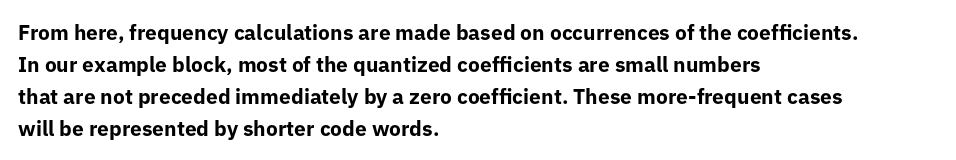
Q: Is the text bold? A: Yes.
Q: Is the text italic (slanted)? A: No, it is upright.
Q: Is the text underlined? A: No.
Q: How is the paragraph aligned? A: Left-aligned.
Q: Is the spacing between letters normal or unusually wide? A: Normal.
Q: Is the spacing between lines tight, normal or loose? A: Normal.
